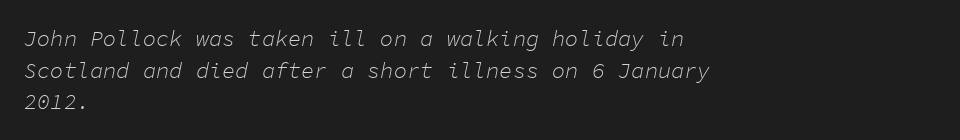
Q: Is the text bold? A: No.
Q: Is the text italic (slanted)? A: Yes, it leans right by about 11 degrees.
Q: Is the text underlined? A: No.
Q: How is the paragraph aligned? A: Left-aligned.
Q: Is the spacing between letters normal or unusually wide? A: Normal.
Q: Is the spacing between lines tight, normal or loose? A: Normal.
